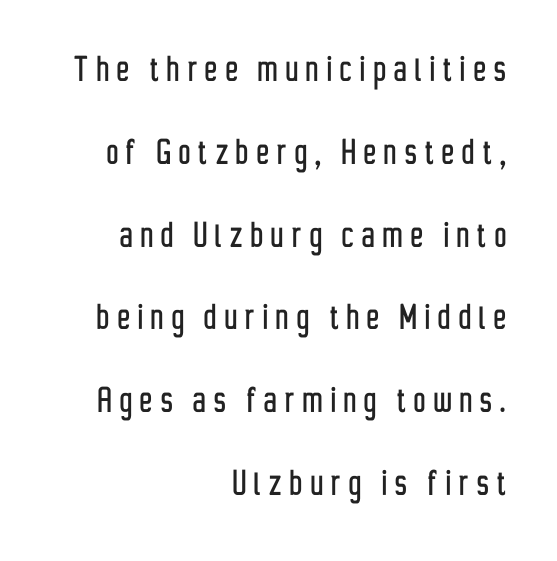
The paragraph has a hard right edge and a soft left edge. The passage shown is typeset with a sans-serif family. A bare baseline throughout the passage. Note the varied advance widths — an 'i' is clearly narrower than an 'm'. Letter spacing: wide.
